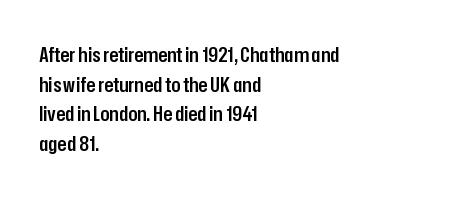
{"italic": "no", "bold": "semi", "underline": "no", "align": "left", "line_spacing": "normal", "line_spacing_ratio": 1.41, "letter_spacing": "normal", "letter_spacing_em": 0.0, "glyph_px": 21}
